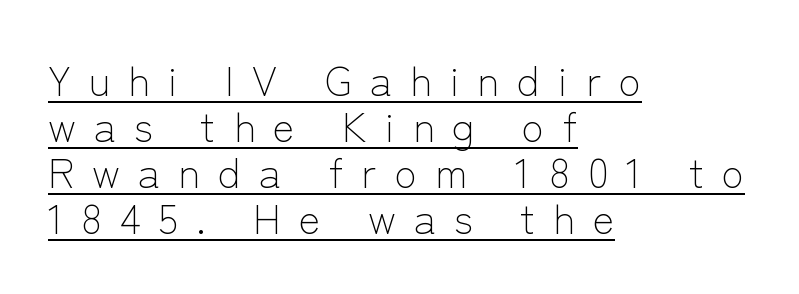
Q: Is the text bold? A: No.
Q: Is the text italic (slanted)? A: No, it is upright.
Q: Is the typeface a serif or a sans-serif typeface? A: Sans-serif.
Q: Is the text underlined? A: Yes.
Q: How is the paragraph aligned? A: Left-aligned.
Q: Is the spacing between letters normal or unusually wide? A: Unusually wide.
Q: Is the spacing between lines tight, normal or loose? A: Tight.
Q: Width (condensed, normal, or wide)? A: Normal.
Q: Stroke contrast? A: Low.
Q: x-height? A: Medium.
Q: Monospaced? A: No.
